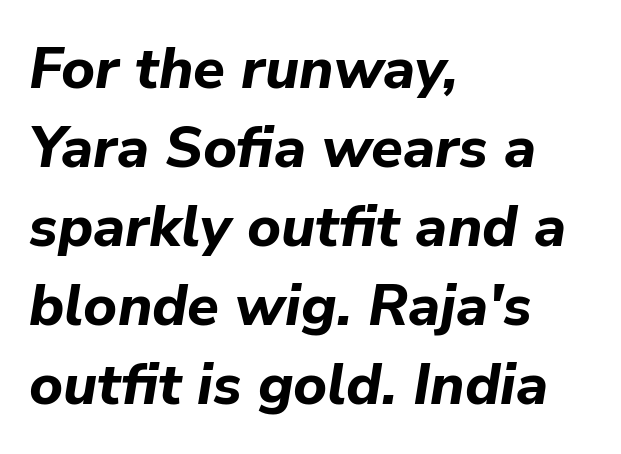
The image shows 58 px bold type, italic (leaning right); set left-aligned, normal line spacing (1.36x), normal letter spacing, not underlined; low stroke contrast and a medium x-height.
